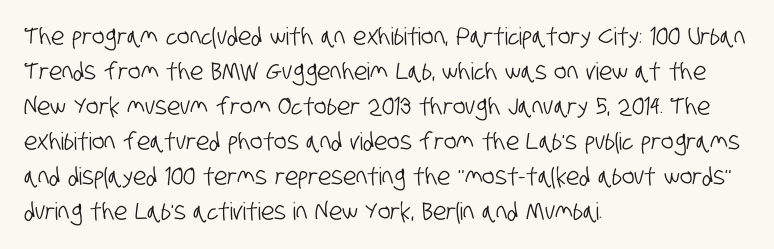
Students, note that the glyphs here touch the page at normal intervals. Left-aligned paragraph, ragged on the right. Check the space under the baseline: it is left empty. Notice how descenders clear the ascenders below comfortably — that's standard leading.
